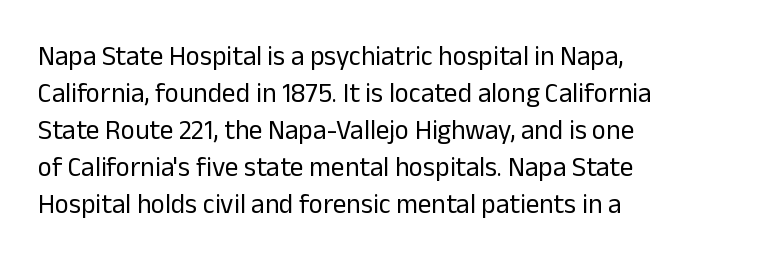
The image shows 27 px text type, upright; set left-aligned, normal line spacing (1.37x), normal letter spacing, not underlined.
